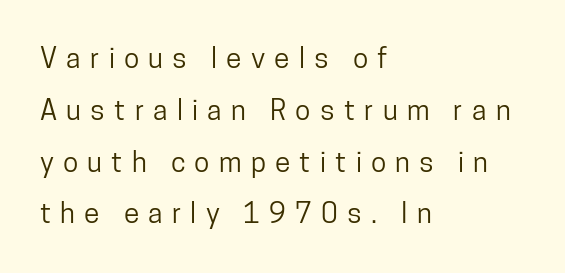
{"serif": "no", "italic": "no", "width": "condensed", "stroke_contrast": "low", "x_height": "medium", "monospaced": "no", "underline": "no", "align": "left", "line_spacing_ratio": 1.85, "letter_spacing": "wide", "letter_spacing_em": 0.33, "glyph_px": 28}
